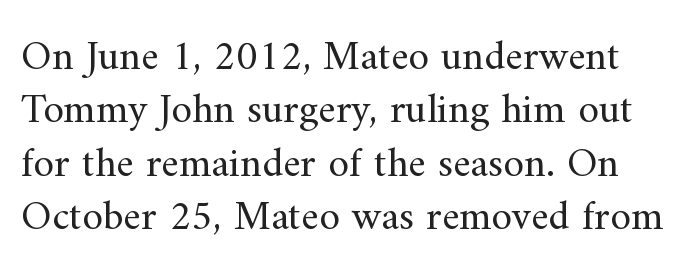
The image shows 42 px regular-weight serif type, upright; set normal line spacing (1.27x), normal letter spacing, not underlined; medium stroke contrast and a small x-height.
